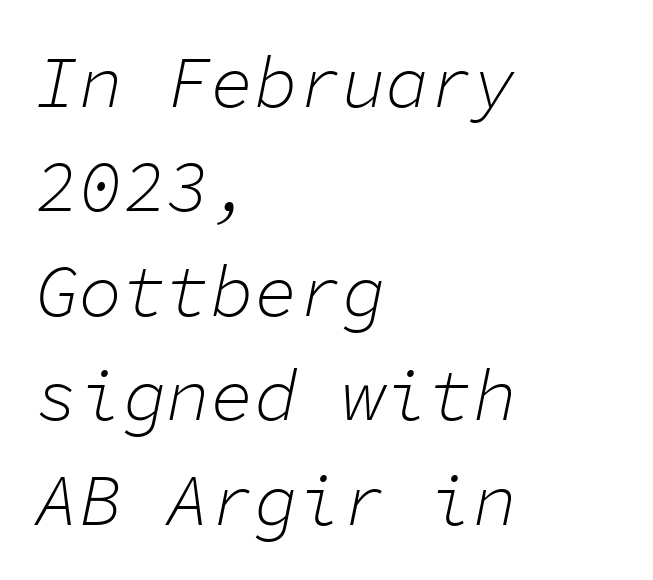
{"italic": "yes", "lean": "right", "slant_degrees": 11, "bold": "no", "weight": "light", "width": "normal", "stroke_contrast": "low", "x_height": "medium", "monospaced": "yes", "underline": "no", "align": "left", "line_spacing": "normal", "line_spacing_ratio": 1.43, "letter_spacing": "normal", "letter_spacing_em": 0.0, "glyph_px": 73}
